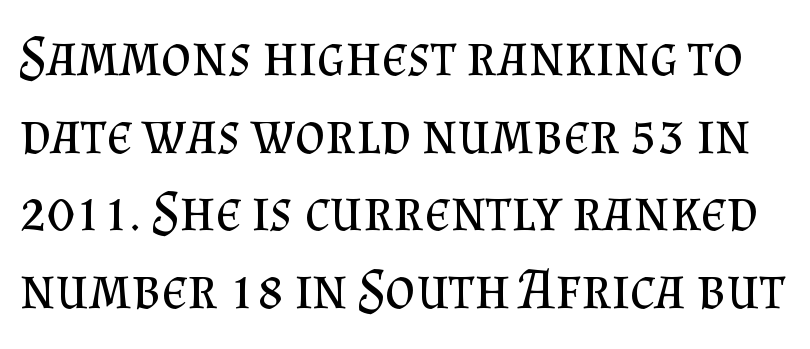
The image shows 58 px regular-weight serif type, upright; set normal line spacing (1.34x), normal letter spacing, not underlined; medium stroke contrast and a small x-height.
